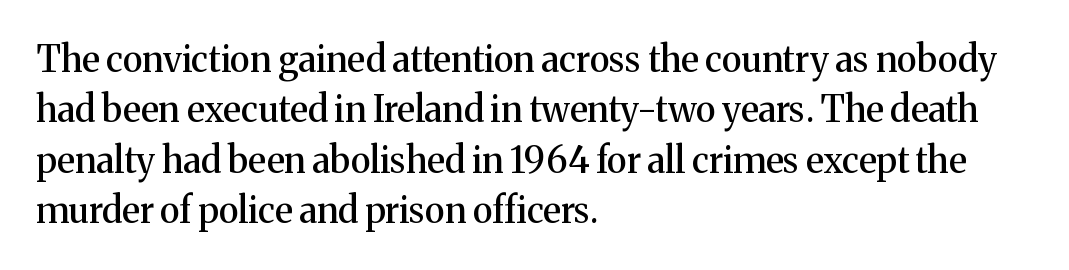
Q: Is the text italic (slanted)? A: No, it is upright.
Q: Is the typeface a serif or a sans-serif typeface? A: Serif.
Q: Is the text underlined? A: No.
Q: How is the paragraph aligned? A: Left-aligned.
Q: Is the spacing between letters normal or unusually wide? A: Normal.
Q: Is the spacing between lines tight, normal or loose? A: Normal.
Q: Width (condensed, normal, or wide)? A: Normal.
Q: Stroke contrast? A: Medium.
Q: x-height? A: Medium.
Q: Monospaced? A: No.
